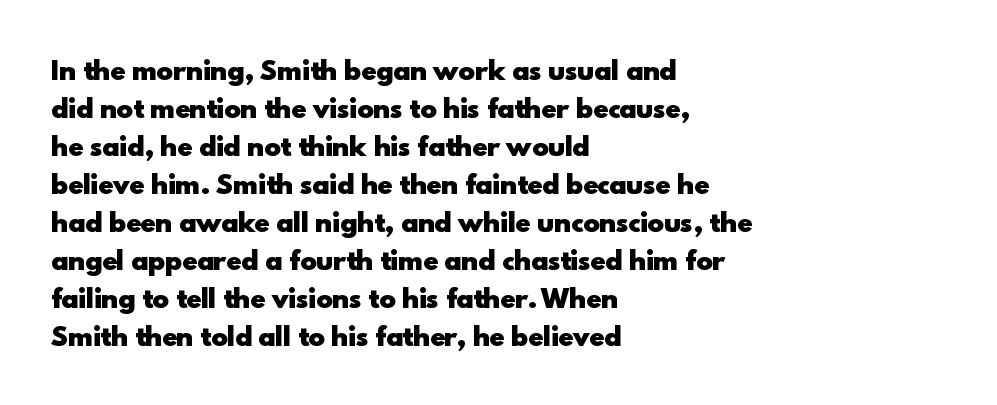
Leftover space on each line is placed entirely after the last word. Normally led — the rows are evenly, conventionally spaced. Type without underlining. Here the glyphs are tracked normally, forming tight word shapes.
